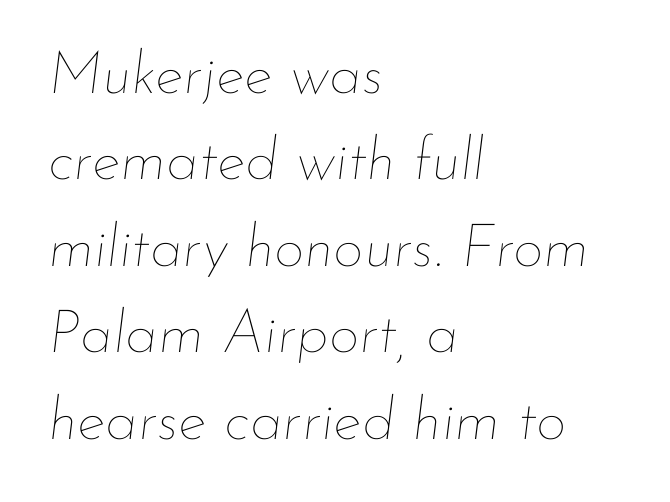
Q: Is the text bold? A: No.
Q: Is the text italic (slanted)? A: Yes, it leans right by about 7 degrees.
Q: Is the text underlined? A: No.
Q: How is the paragraph aligned? A: Left-aligned.
Q: Is the spacing between letters normal or unusually wide? A: Normal.
Q: Is the spacing between lines tight, normal or loose? A: Normal.
Q: Width (condensed, normal, or wide)? A: Normal.
Q: Stroke contrast? A: Low.
Q: x-height? A: Small.
Q: Monospaced? A: No.
